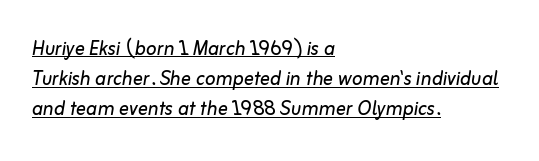
Q: Is the text bold? A: No.
Q: Is the text italic (slanted)? A: Yes, it leans right by about 10 degrees.
Q: Is the text underlined? A: Yes.
Q: How is the paragraph aligned? A: Left-aligned.
Q: Is the spacing between letters normal or unusually wide? A: Normal.
